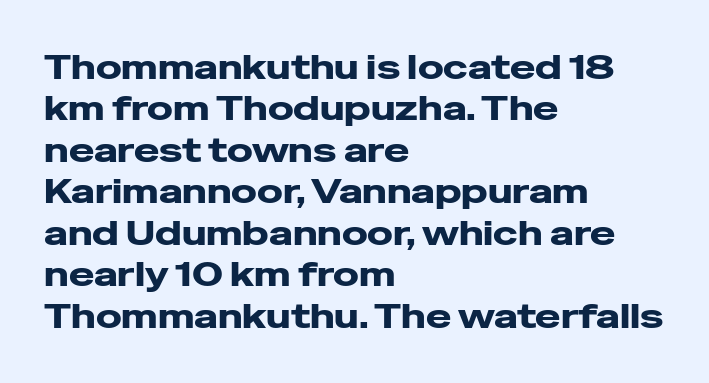
Q: Is the text bold? A: Yes.
Q: Is the text italic (slanted)? A: No, it is upright.
Q: Is the typeface a serif or a sans-serif typeface? A: Sans-serif.
Q: Is the text underlined? A: No.
Q: How is the paragraph aligned? A: Left-aligned.
Q: Is the spacing between letters normal or unusually wide? A: Normal.
Q: Width (condensed, normal, or wide)? A: Wide.
Q: Stroke contrast? A: Low.
Q: x-height? A: Medium.
Q: Monospaced? A: No.
